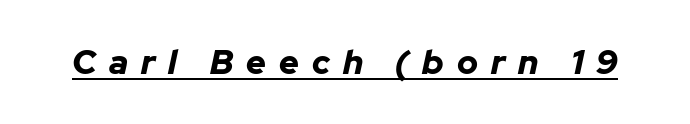
The image shows 34 px bold type, italic (leaning right); set unusually wide letter spacing (+0.38 em), underlined; low stroke contrast and a medium x-height.
